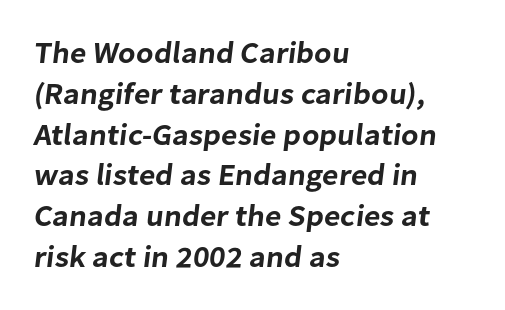
Q: Is the typeface a serif or a sans-serif typeface? A: Sans-serif.
Q: Is the text underlined? A: No.
Q: How is the paragraph aligned? A: Left-aligned.
Q: Is the spacing between letters normal or unusually wide? A: Normal.
Q: Is the spacing between lines tight, normal or loose? A: Normal.
Q: Width (condensed, normal, or wide)? A: Normal.
Q: Stroke contrast? A: Low.
Q: x-height? A: Medium.
Q: Monospaced? A: No.
